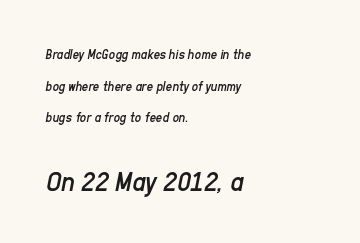
The letters in the lower block stand taller than those in the block above. Short note: letters normally spaced. This sample trades compactness for vertical openness between lines. The glyphs are unaccompanied by any horizontal stroke below them. Is the block centered? No — it sits flush against the left margin.
